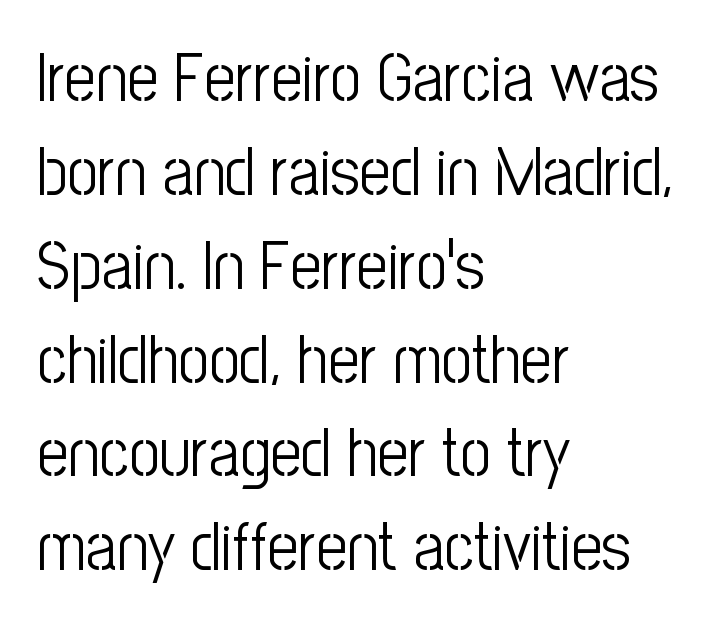
{"serif": "no", "italic": "no", "bold": "no", "weight": "light", "width": "condensed", "stroke_contrast": "low", "x_height": "medium", "monospaced": "no", "underline": "no", "align": "left", "line_spacing": "normal", "line_spacing_ratio": 1.38, "letter_spacing": "normal", "letter_spacing_em": 0.0, "glyph_px": 68}
